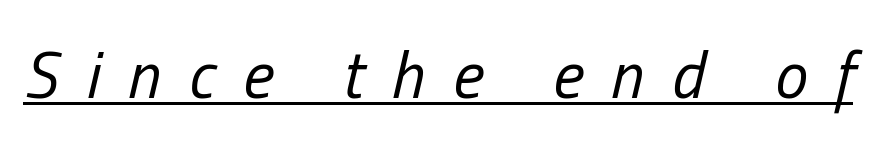
The glyphs are accompanied by a horizontal stroke just below them. Slant detected: the letters are inclined. Glyph-to-glyph distance is far greater than everyday printed text. Is the type heavy? It reads as light-to-regular instead. Think of a printed novel: that variable character pitch is what you see here.
